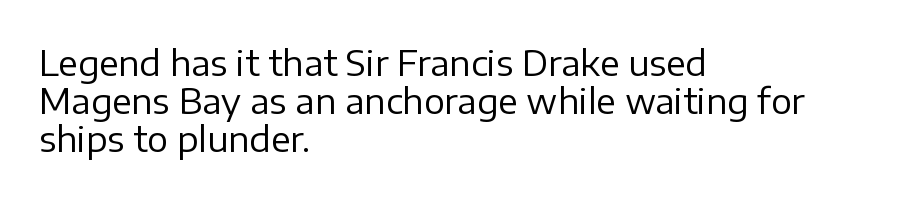
Stroke terminals: plain, sans-serif. Nope, not italic — everything's standing straight. You could not count columns in this text — the font is proportionally spaced. The passage shown stacks its lines with hardly any gap. Nothing heavy about these letters — not bold at all.
